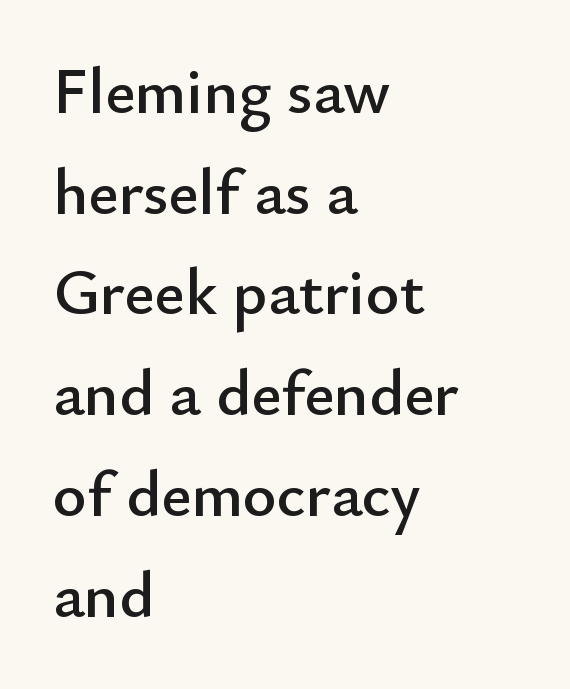
The image shows 65 px sans-serif type, upright; set left-aligned, normal line spacing (1.55x), normal letter spacing, not underlined; low stroke contrast and a small x-height.
